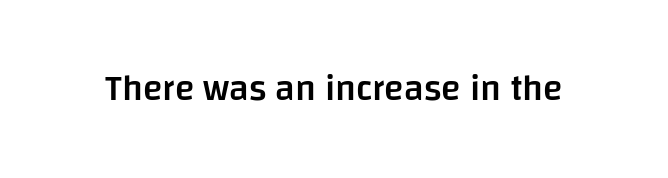
The horizontal fit of the characters is conventional and even. This rendering features lettering with no underline. Spacing verdict: proportional, widths tailored to each character. The sample has been set in demibold, a notch under bold. A roman cut, with each character standing at attention. Regarding serifs, this sample does without them.
